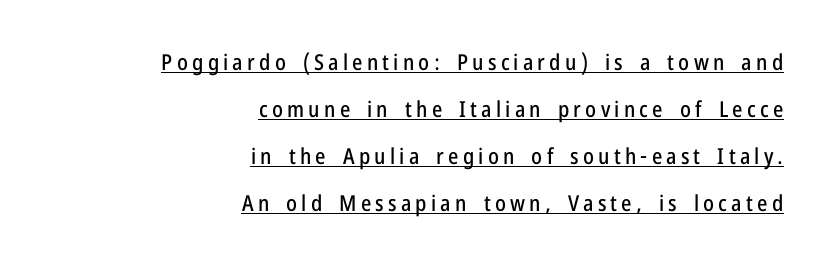
The image shows 22 px text type, upright; set right-aligned, loose line spacing (2.14x), underlined.
